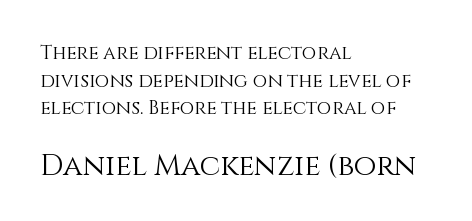
Q: Is the text bold? A: No.
Q: Is the text italic (slanted)? A: No, it is upright.
Q: Is the text underlined? A: No.
Q: How is the paragraph aligned? A: Left-aligned.
Q: Is the spacing between letters normal or unusually wide? A: Normal.
Q: Is the spacing between lines tight, normal or loose? A: Normal.
Q: Which block of text is set in a larger size, the first (top) or the second (bottom)? A: The second (bottom) one.
Q: Width (condensed, normal, or wide)? A: Normal.
Q: Stroke contrast? A: Medium.
Q: x-height? A: Large.
Q: Monospaced? A: No.
